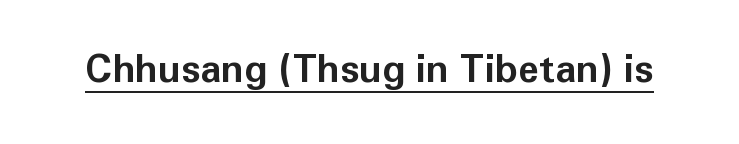
The image shows 38 px bold sans-serif type, upright; set normal letter spacing, underlined; low stroke contrast and a medium x-height.
